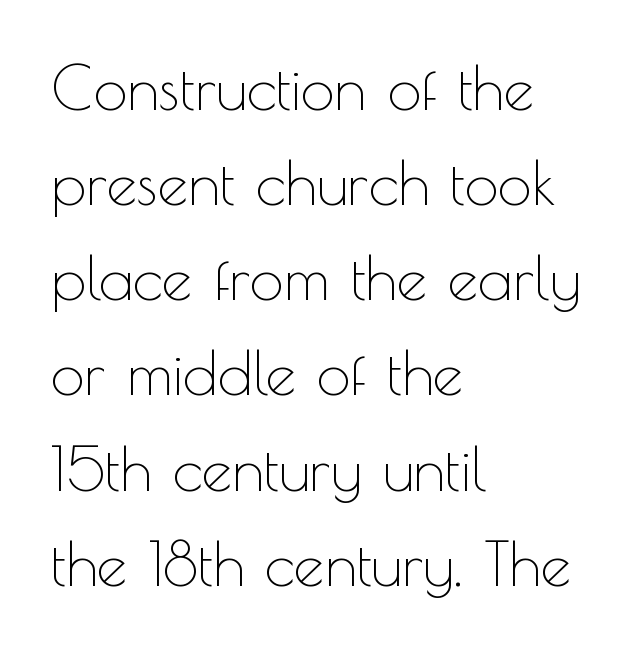
The image shows 61 px thin sans-serif type, upright; set left-aligned, normal line spacing (1.56x), normal letter spacing, not underlined; a small x-height.
